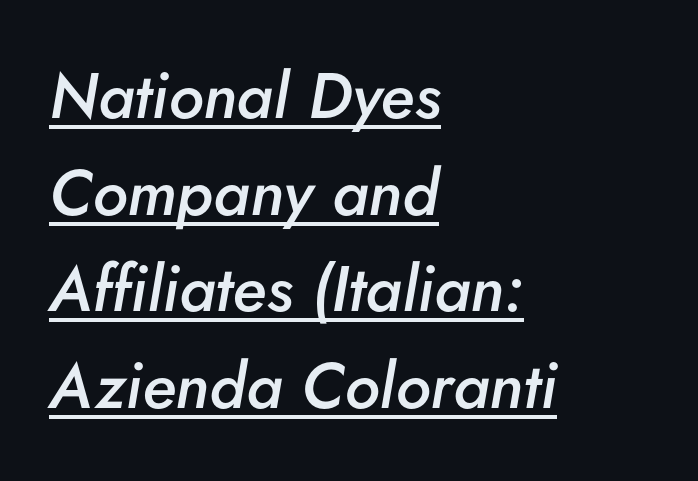
The image shows 64 px semibold type, italic (leaning right); set left-aligned, normal line spacing (1.51x), normal letter spacing, underlined; low stroke contrast and a small x-height.
